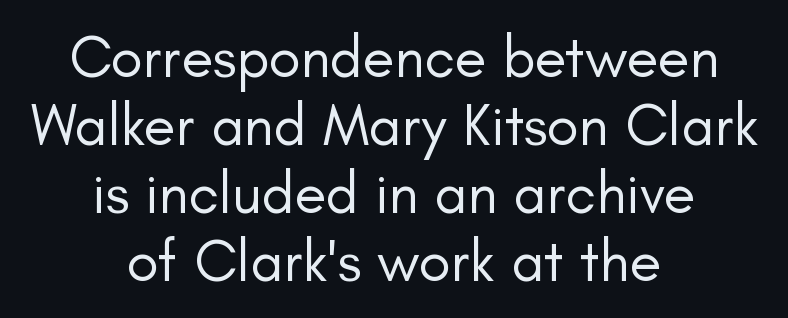
The image shows 59 px regular-weight sans-serif type, upright; set centered, tight line spacing (1.15x), normal letter spacing, not underlined; low stroke contrast and a small x-height.
